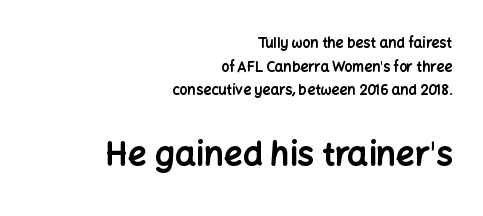
In terms of letterform style, serifs are entirely absent. Notice how the passage keeps a crisp vertical edge on the right only. Short note: letters normally spaced. Block two is the big one; block one sits smaller above it. Do the characters align in a grid? No, the font is proportional. Letters rest on an invisible, unmarked baseline.
